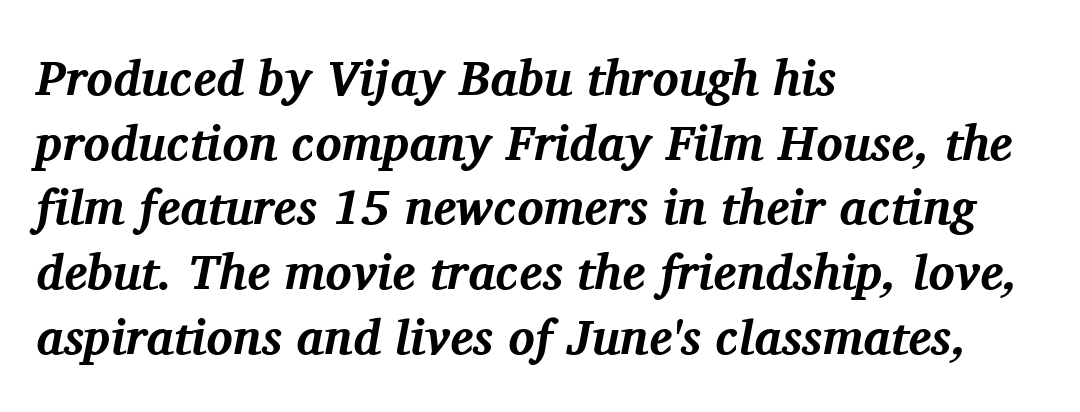
The image shows 49 px bold serif type, italic (leaning right); set left-aligned, normal line spacing (1.32x), normal letter spacing, not underlined; medium stroke contrast and a medium x-height.
